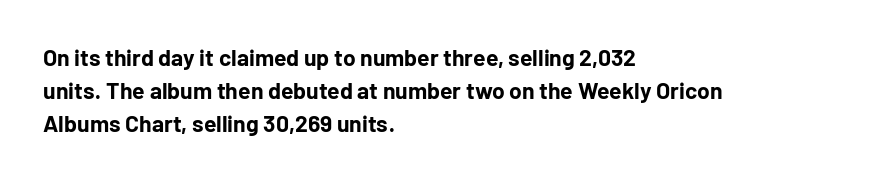
Q: Is the text bold? A: Yes.
Q: Is the text italic (slanted)? A: No, it is upright.
Q: Is the text underlined? A: No.
Q: How is the paragraph aligned? A: Left-aligned.
Q: Is the spacing between letters normal or unusually wide? A: Normal.
Q: Is the spacing between lines tight, normal or loose? A: Normal.
